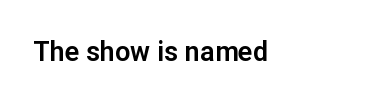
The image shows 27 px text type, upright; set normal letter spacing, not underlined.
